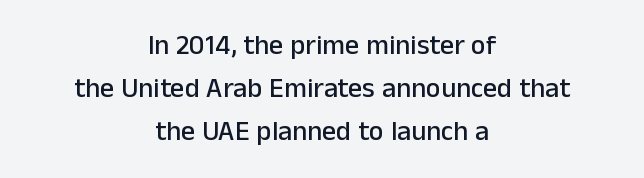
Q: Is the text italic (slanted)? A: No, it is upright.
Q: Is the typeface a serif or a sans-serif typeface? A: Sans-serif.
Q: Is the text underlined? A: No.
Q: How is the paragraph aligned? A: Centered.
Q: Is the spacing between letters normal or unusually wide? A: Normal.
Q: Is the spacing between lines tight, normal or loose? A: Normal.
Q: Width (condensed, normal, or wide)? A: Normal.
Q: Stroke contrast? A: Low.
Q: x-height? A: Medium.
Q: Monospaced? A: No.
